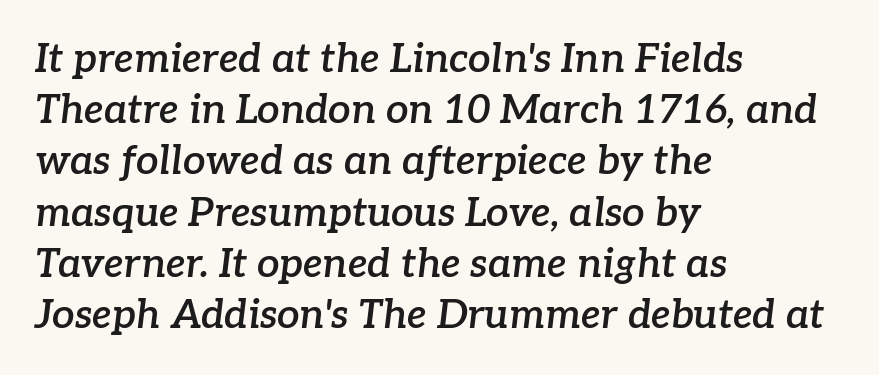
The gap between lines stays unmarked. These lines are rendered in a variable-pitch font. Look at the tracking — it's just the regular setting, nothing added. Caption: semibold face, moderately heavy strokes. Typeset ragged right — the left edge is the straight one.
